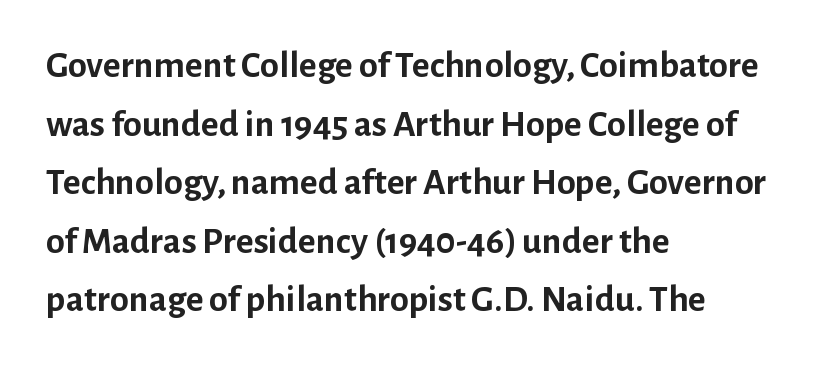
Q: Is the text bold? A: Yes.
Q: Is the text italic (slanted)? A: No, it is upright.
Q: Is the typeface a serif or a sans-serif typeface? A: Sans-serif.
Q: Is the text underlined? A: No.
Q: How is the paragraph aligned? A: Left-aligned.
Q: Is the spacing between letters normal or unusually wide? A: Normal.
Q: Is the spacing between lines tight, normal or loose? A: Normal.
Q: Width (condensed, normal, or wide)? A: Normal.
Q: Stroke contrast? A: Low.
Q: x-height? A: Medium.
Q: Monospaced? A: No.
